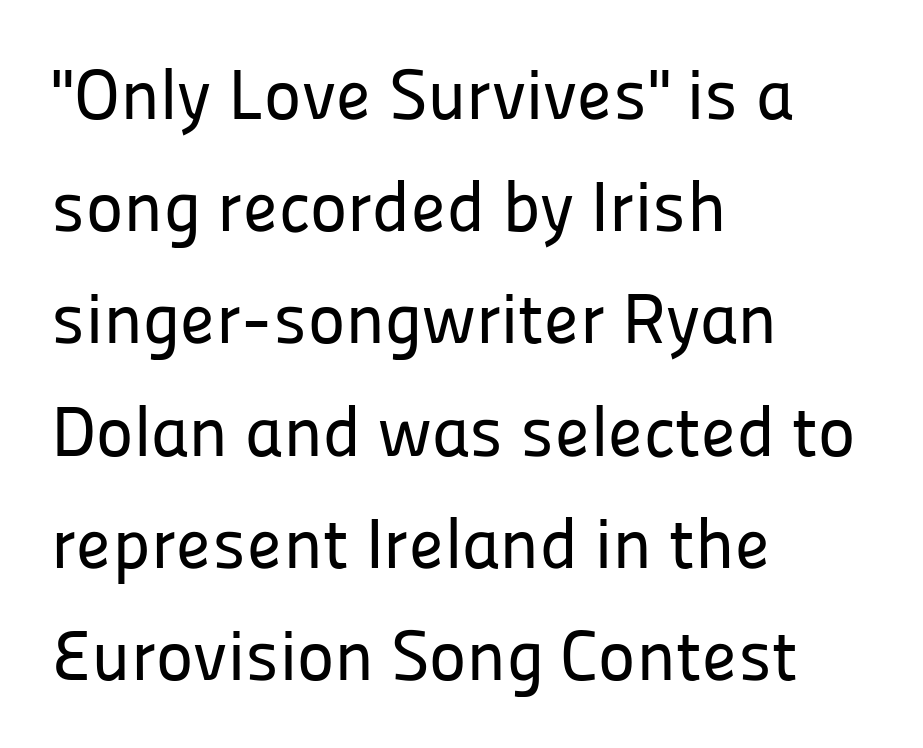
{"serif": "no", "italic": "no", "width": "normal", "stroke_contrast": "low", "x_height": "medium", "monospaced": "no", "underline": "no", "align": "left", "line_spacing": "normal", "line_spacing_ratio": 1.58, "letter_spacing": "normal", "letter_spacing_em": 0.0, "glyph_px": 71}
